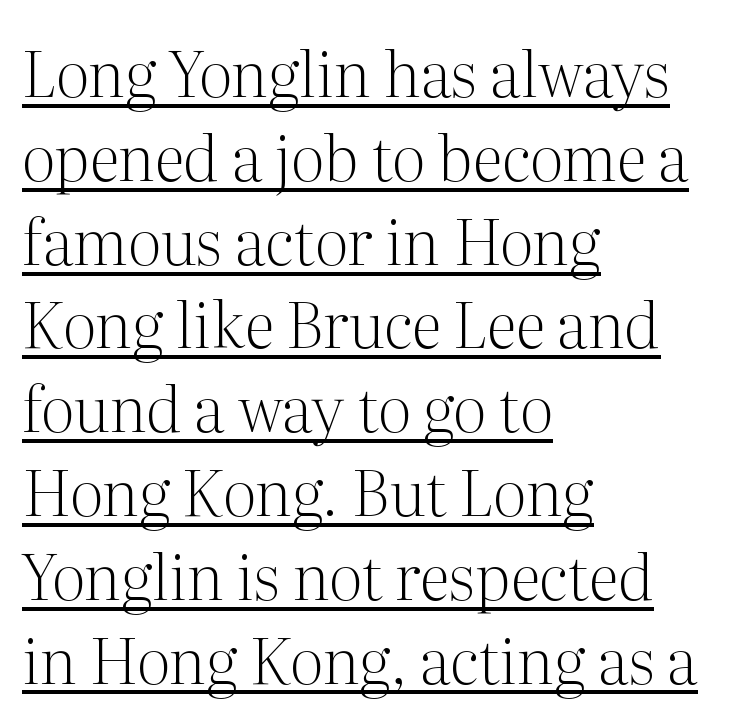
{"serif": "yes", "italic": "no", "bold": "no", "weight": "light", "width": "normal", "stroke_contrast": "medium", "x_height": "medium", "monospaced": "no", "underline": "yes", "align": "left", "line_spacing": "normal", "line_spacing_ratio": 1.33, "letter_spacing": "normal", "letter_spacing_em": 0.0, "glyph_px": 63}
